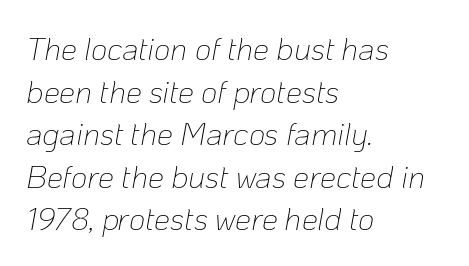
{"italic": "yes", "lean": "right", "slant_degrees": 10, "bold": "no", "weight": "thin", "width": "normal", "stroke_contrast": "low", "x_height": "medium", "monospaced": "no", "underline": "no", "align": "left", "line_spacing": "normal", "line_spacing_ratio": 1.33, "letter_spacing": "normal", "letter_spacing_em": 0.0, "glyph_px": 32}
